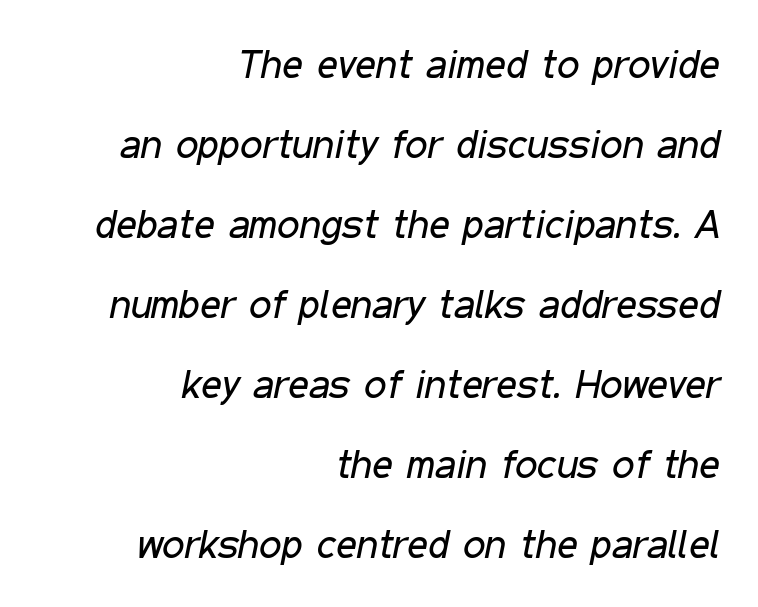
Q: Is the text bold? A: No.
Q: Is the text italic (slanted)? A: Yes, it leans right by about 11 degrees.
Q: Is the text underlined? A: No.
Q: How is the paragraph aligned? A: Right-aligned.
Q: Is the spacing between letters normal or unusually wide? A: Normal.
Q: Is the spacing between lines tight, normal or loose? A: Loose.
Q: Width (condensed, normal, or wide)? A: Condensed.
Q: Stroke contrast? A: Low.
Q: x-height? A: Medium.
Q: Monospaced? A: No.
